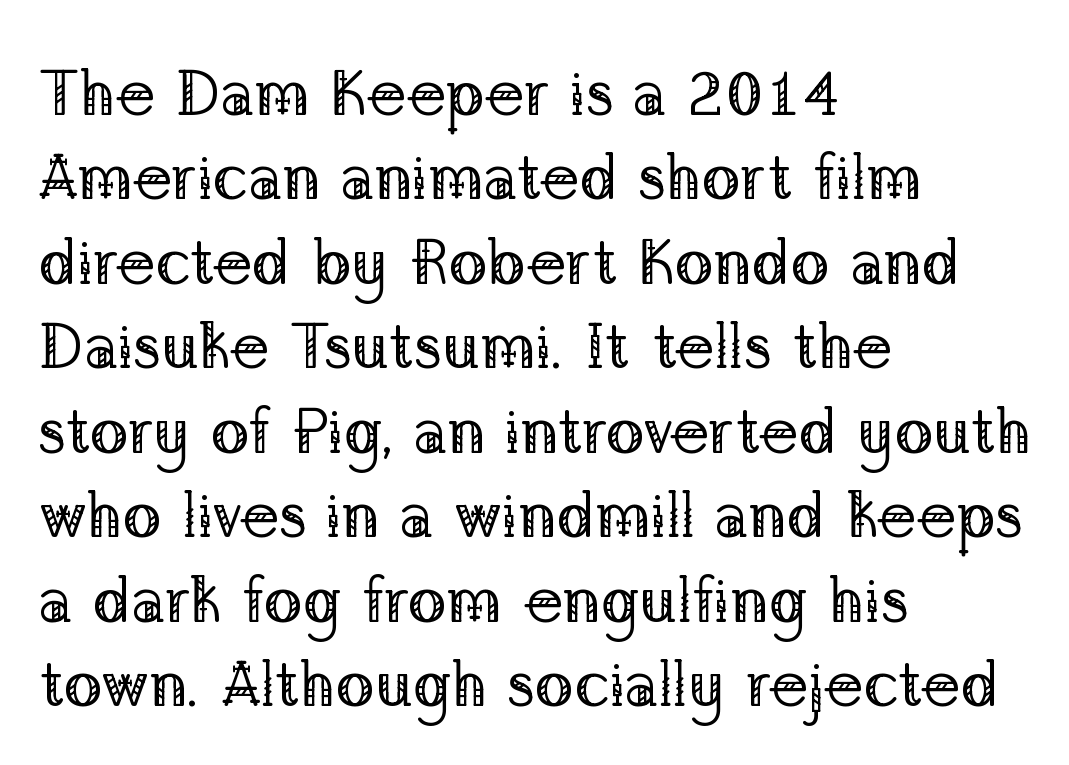
The image shows 64 px regular-weight serif type, upright; set left-aligned, normal line spacing (1.32x), normal letter spacing, not underlined; low stroke contrast and a medium x-height.
